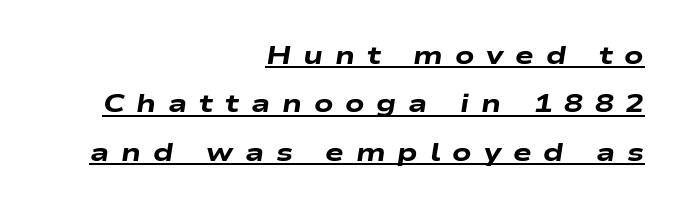
{"italic": "yes", "lean": "right", "slant_degrees": 9, "bold": "yes", "underline": "yes", "align": "right", "line_spacing": "loose", "line_spacing_ratio": 1.94, "letter_spacing": "wide", "letter_spacing_em": 0.47, "glyph_px": 25}
